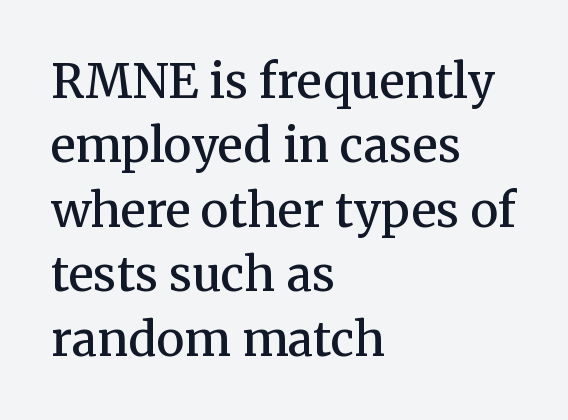
The image shows 47 px semibold serif type, upright; set left-aligned, normal line spacing (1.37x), normal letter spacing, not underlined; medium stroke contrast and a medium x-height.
